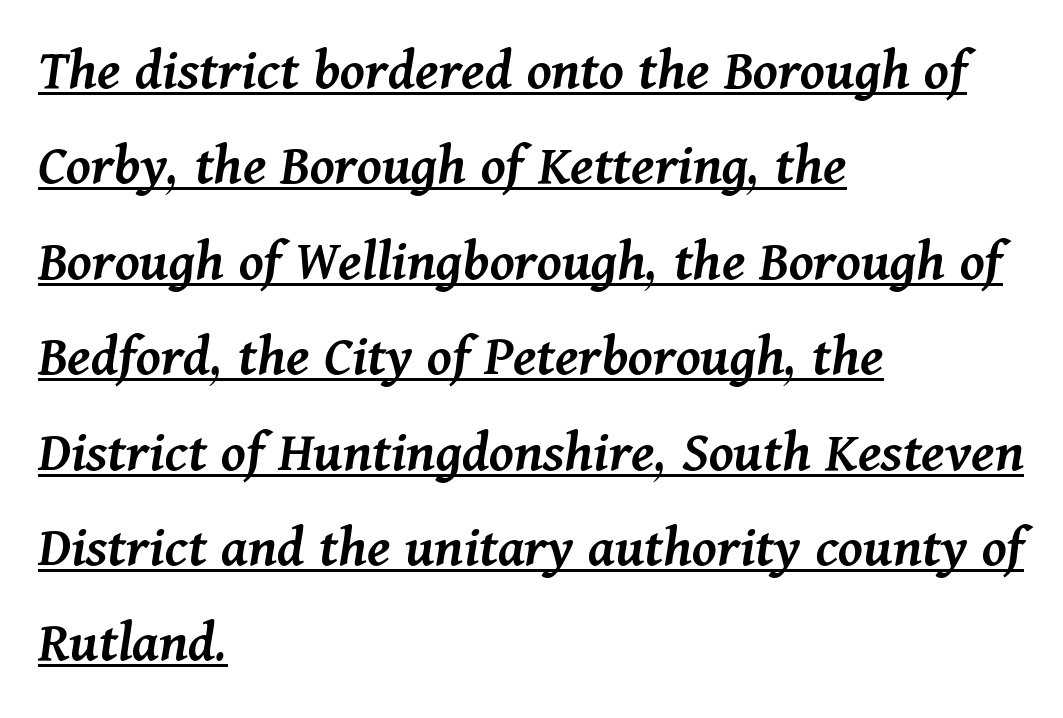
The image shows 60 px semibold type, italic (leaning right); set left-aligned, normal line spacing (1.59x), normal letter spacing, underlined; medium stroke contrast and a medium x-height.
